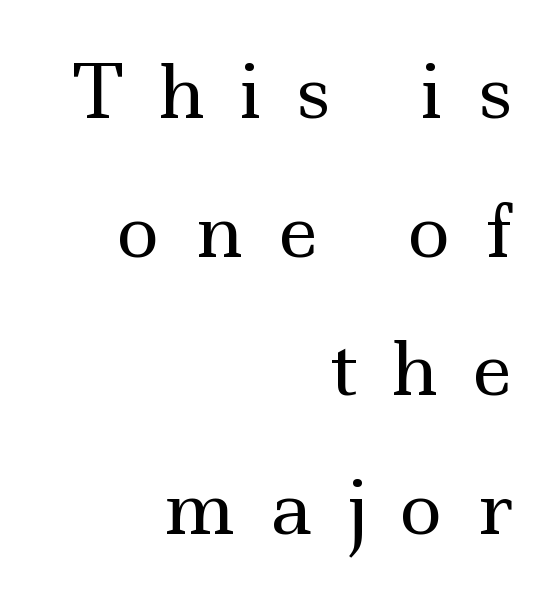
This is the regular roman posture of the typeface. What's the leading like? Stretched, with rows far apart. Observe the wide spacing: letters keep a clear distance from each other. Note the varied advance widths — an 'i' is clearly narrower than an 'm'. Each row of text sits above clean, open space. Heaviness? Minimal to ordinary, like unemphasized prose.
